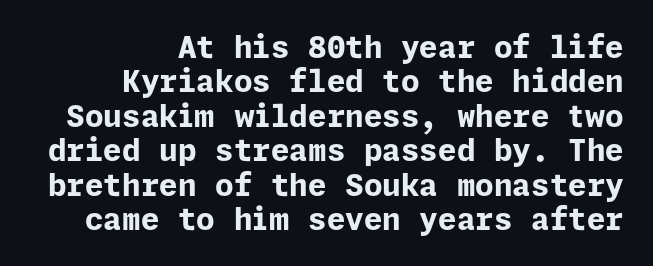
Q: Is the text bold? A: Yes.
Q: Is the text italic (slanted)? A: No, it is upright.
Q: Is the typeface a serif or a sans-serif typeface? A: Sans-serif.
Q: Is the text underlined? A: No.
Q: How is the paragraph aligned? A: Right-aligned.
Q: Is the spacing between letters normal or unusually wide? A: Normal.
Q: Is the spacing between lines tight, normal or loose? A: Tight.
Q: Width (condensed, normal, or wide)? A: Normal.
Q: Stroke contrast? A: Low.
Q: x-height? A: Medium.
